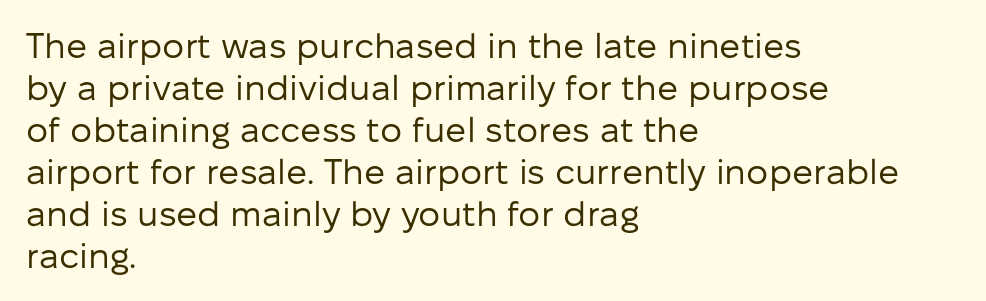
The type family on display is of the sans-serif kind. The type sits square on the baseline with zero lean. Line starts are locked; line ends wander. Heft: none added — not bold. No extra tracking has been applied to these lines. Do the characters align in a grid? No, the font is proportional.
